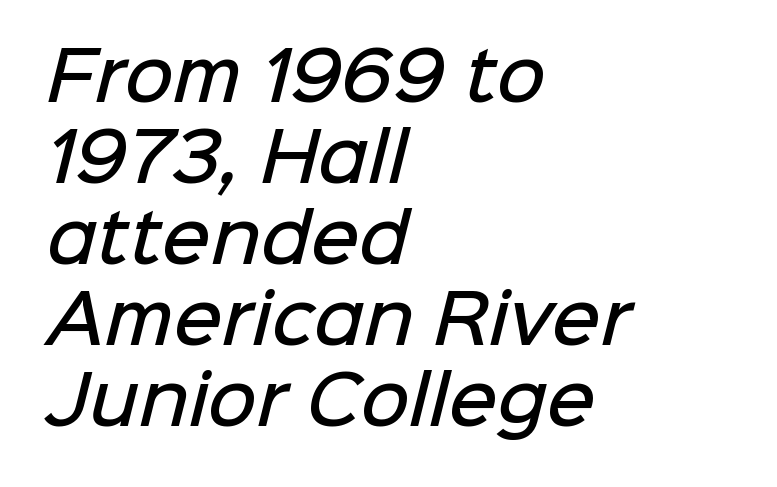
Q: Is the text bold? A: Semi-bold.
Q: Is the typeface a serif or a sans-serif typeface? A: Sans-serif.
Q: Is the text underlined? A: No.
Q: How is the paragraph aligned? A: Left-aligned.
Q: Is the spacing between letters normal or unusually wide? A: Normal.
Q: Width (condensed, normal, or wide)? A: Normal.
Q: Stroke contrast? A: Low.
Q: x-height? A: Medium.
Q: Monospaced? A: No.
